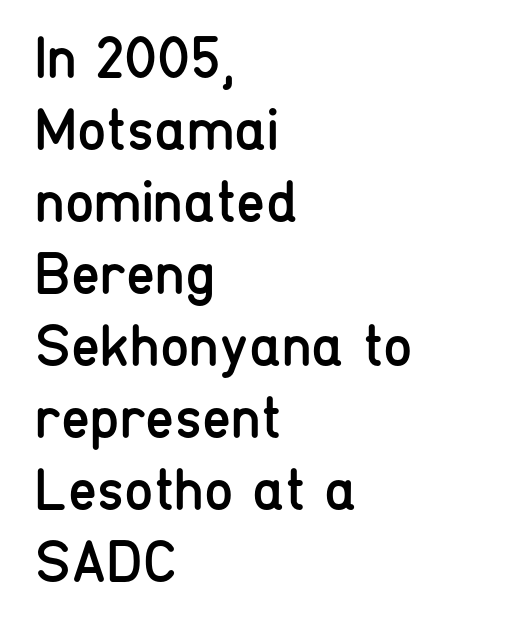
The image shows 59 px regular-weight, condensed sans-serif type, upright; set left-aligned, line spacing 1.22x, normal letter spacing, not underlined; low stroke contrast and a medium x-height.
